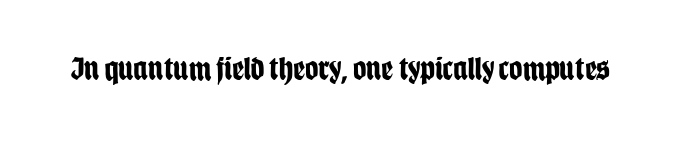
Q: Is the text bold? A: Yes.
Q: Is the text italic (slanted)? A: No, it is upright.
Q: Is the typeface a serif or a sans-serif typeface? A: Sans-serif.
Q: Is the text underlined? A: No.
Q: Is the spacing between letters normal or unusually wide? A: Normal.
Q: Width (condensed, normal, or wide)? A: Condensed.
Q: Stroke contrast? A: Low.
Q: x-height? A: Large.
Q: Monospaced? A: No.
